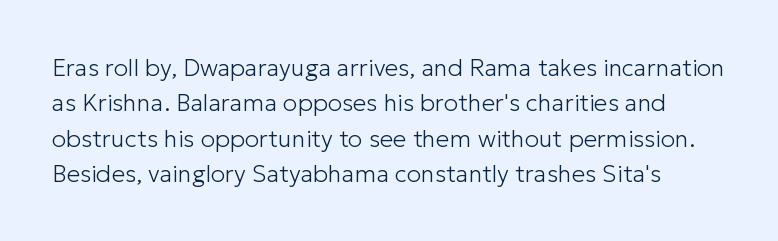
The font sits on the lighter half of the weight spectrum, regular included. In terms of letterspacing, this is plain default setting. The zone under the glyphs is completely vacant. These lines were composed using upright roman letters. Rows of type keep a routine distance in the vertical direction.
